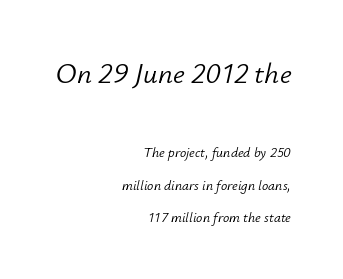
{"italic": "yes", "lean": "right", "slant_degrees": 12, "bold": "no", "weight": "light", "width": "normal", "stroke_contrast": "low", "x_height": "small", "monospaced": "no", "underline": "no", "align": "right", "line_spacing": "loose", "line_spacing_ratio": 2.31, "letter_spacing": "normal", "letter_spacing_em": 0.0, "larger_block": "first", "size_ratio": 2.07, "glyph_px": 29}
